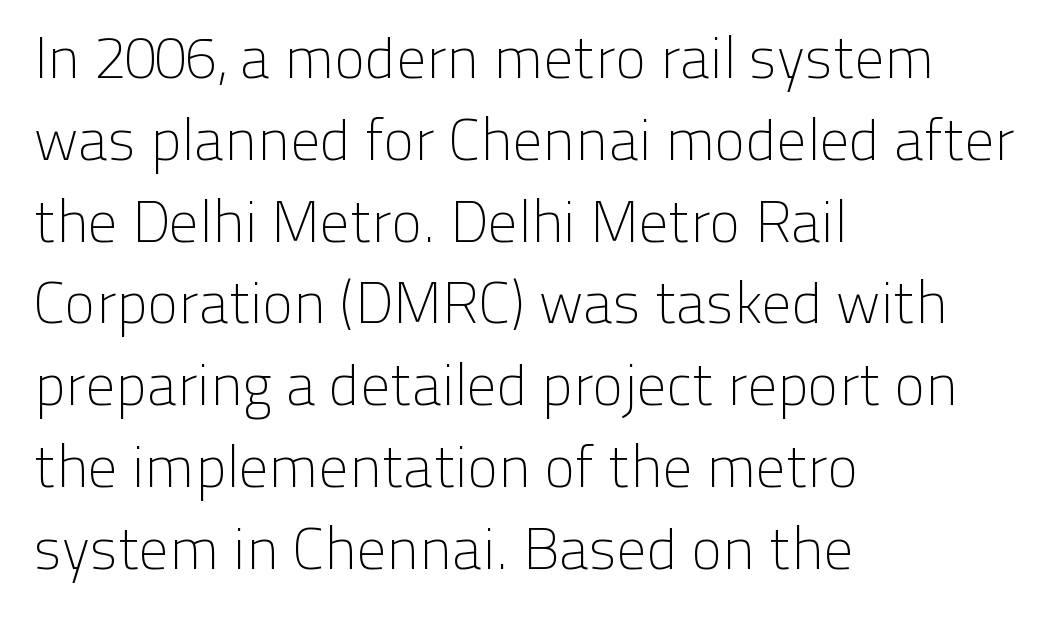
Has an underline been added? It has not. A typesetter would call this proportional, since set widths differ per character. Italic: no, the glyphs are upright roman. The passage shown stacks its lines at a standard gap.
